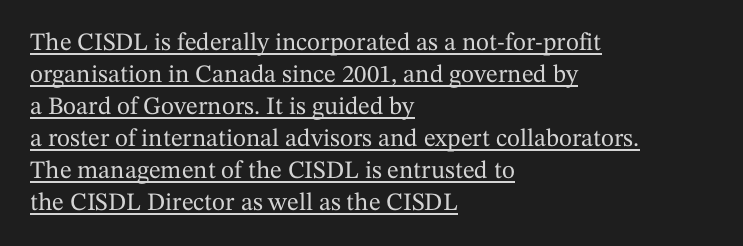
Q: Is the text italic (slanted)? A: No, it is upright.
Q: Is the text underlined? A: Yes.
Q: How is the paragraph aligned? A: Left-aligned.
Q: Is the spacing between letters normal or unusually wide? A: Normal.
Q: Is the spacing between lines tight, normal or loose? A: Normal.
